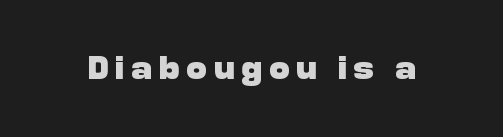
{"serif": "no", "italic": "no", "bold": "yes", "weight": "heavy", "width": "normal", "stroke_contrast": "low", "x_height": "medium", "monospaced": "no", "underline": "no", "letter_spacing": "wide", "letter_spacing_em": 0.21, "glyph_px": 34}
